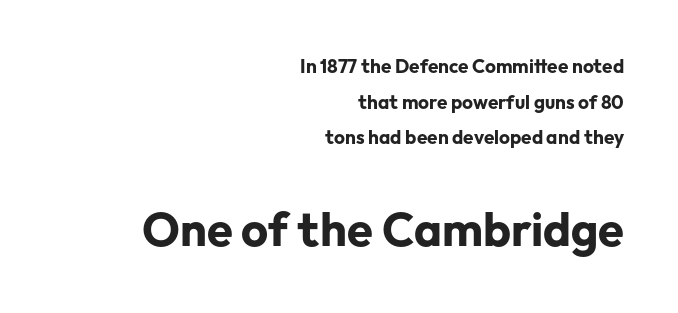
The image shows 47 px bold sans-serif type, upright; set right-aligned, line spacing 1.88x, normal letter spacing, not underlined; the second (bottom) block is 2.47x larger; low stroke contrast and a medium x-height.
